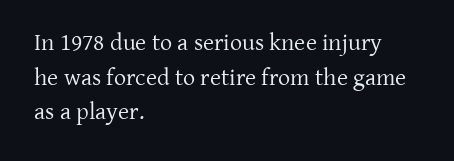
Q: Is the text bold? A: No.
Q: Is the text italic (slanted)? A: No, it is upright.
Q: Is the text underlined? A: No.
Q: How is the paragraph aligned? A: Left-aligned.
Q: Is the spacing between letters normal or unusually wide? A: Normal.
Q: Is the spacing between lines tight, normal or loose? A: Normal.
